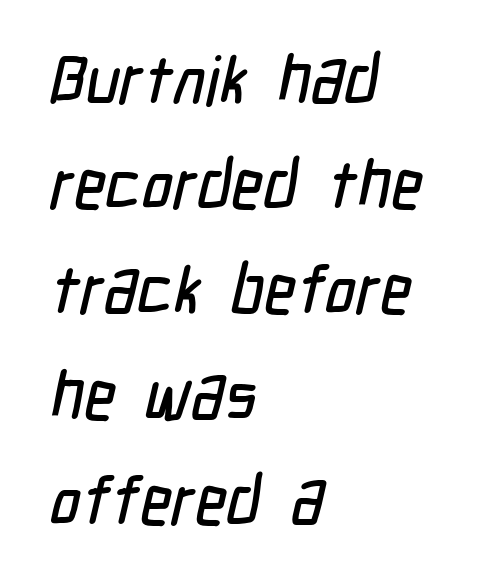
Q: Is the typeface a serif or a sans-serif typeface? A: Sans-serif.
Q: Is the text underlined? A: No.
Q: How is the paragraph aligned? A: Left-aligned.
Q: Is the spacing between letters normal or unusually wide? A: Normal.
Q: Is the spacing between lines tight, normal or loose? A: Normal.
Q: Width (condensed, normal, or wide)? A: Condensed.
Q: Stroke contrast? A: Low.
Q: x-height? A: Medium.
Q: Monospaced? A: No.
